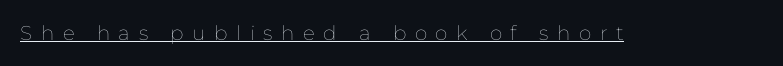
Q: Is the text bold? A: No.
Q: Is the text italic (slanted)? A: No, it is upright.
Q: Is the text underlined? A: Yes.
Q: Is the spacing between letters normal or unusually wide? A: Unusually wide.
